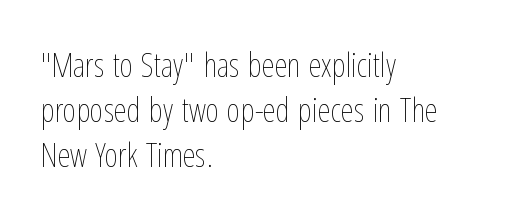
Q: Is the text bold? A: No.
Q: Is the text italic (slanted)? A: No, it is upright.
Q: Is the text underlined? A: No.
Q: How is the paragraph aligned? A: Left-aligned.
Q: Is the spacing between letters normal or unusually wide? A: Normal.
Q: Is the spacing between lines tight, normal or loose? A: Normal.
Q: Width (condensed, normal, or wide)? A: Condensed.
Q: Stroke contrast? A: Low.
Q: x-height? A: Medium.
Q: Monospaced? A: No.
